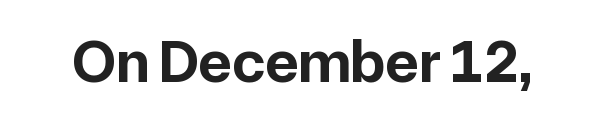
The image shows 61 px bold sans-serif type, upright; set normal letter spacing, not underlined; low stroke contrast and a medium x-height.
